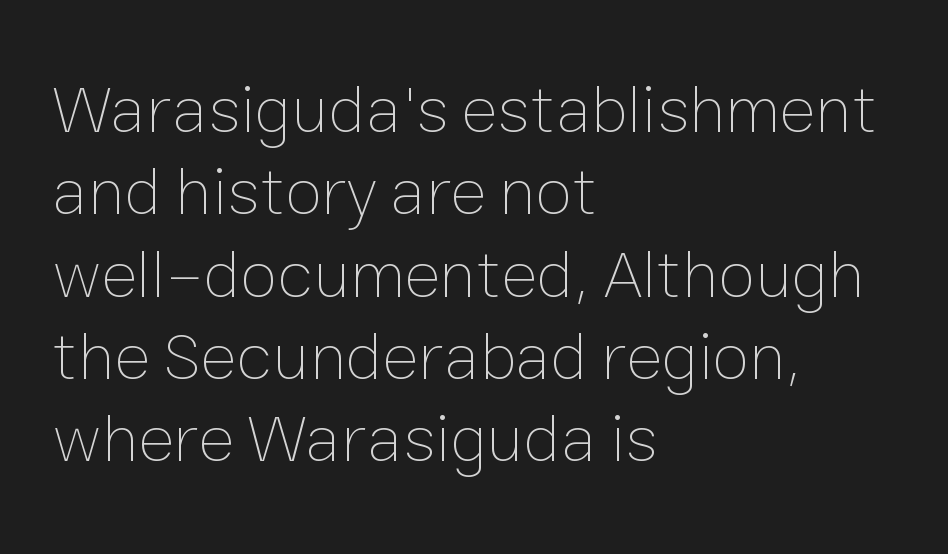
Q: Is the text bold? A: No.
Q: Is the text italic (slanted)? A: No, it is upright.
Q: Is the text underlined? A: No.
Q: How is the paragraph aligned? A: Left-aligned.
Q: Is the spacing between letters normal or unusually wide? A: Normal.
Q: Width (condensed, normal, or wide)? A: Normal.
Q: Stroke contrast? A: Low.
Q: x-height? A: Medium.
Q: Monospaced? A: No.
